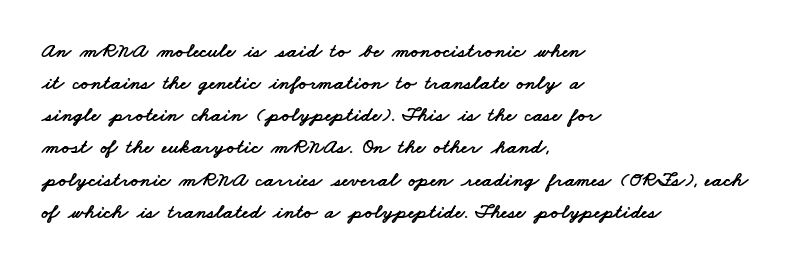
Q: Is the text underlined? A: No.
Q: How is the paragraph aligned? A: Left-aligned.
Q: Is the spacing between letters normal or unusually wide? A: Normal.
Q: Is the spacing between lines tight, normal or loose? A: Normal.
